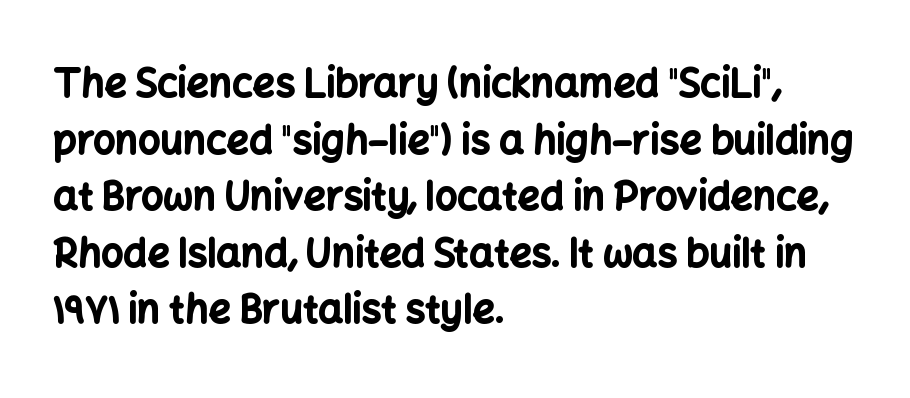
Decoration check: the copy has no underline. Compared with a centered layout, this one pins lines to the left instead. Is there any slant? The stems are plumb. Standard letterfit; no display-style spreading of the glyphs. The lines sit at an ordinary, default distance from one another.
